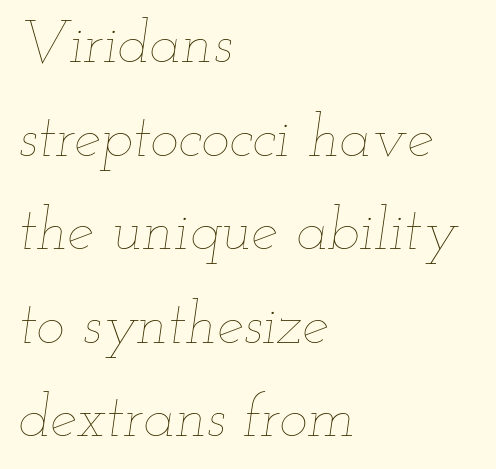
This is not heavy type; no bold has been used. Between one letter and the next there's only the usual sliver of space. No word sits above an underline. The lettering tilts uniformly, giving the passage an italic look. Reading down the block, your eye returns to a fixed left position each line.
